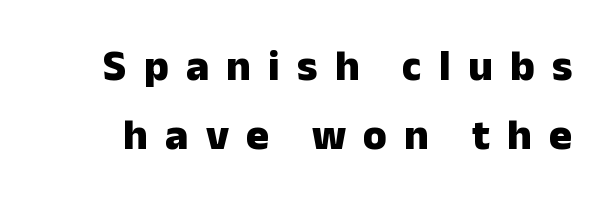
Q: Is the text bold? A: Yes.
Q: Is the text italic (slanted)? A: No, it is upright.
Q: Is the typeface a serif or a sans-serif typeface? A: Sans-serif.
Q: Is the text underlined? A: No.
Q: Is the spacing between letters normal or unusually wide? A: Unusually wide.
Q: Is the spacing between lines tight, normal or loose? A: Normal.
Q: Width (condensed, normal, or wide)? A: Normal.
Q: Stroke contrast? A: Low.
Q: x-height? A: Medium.
Q: Monospaced? A: No.
